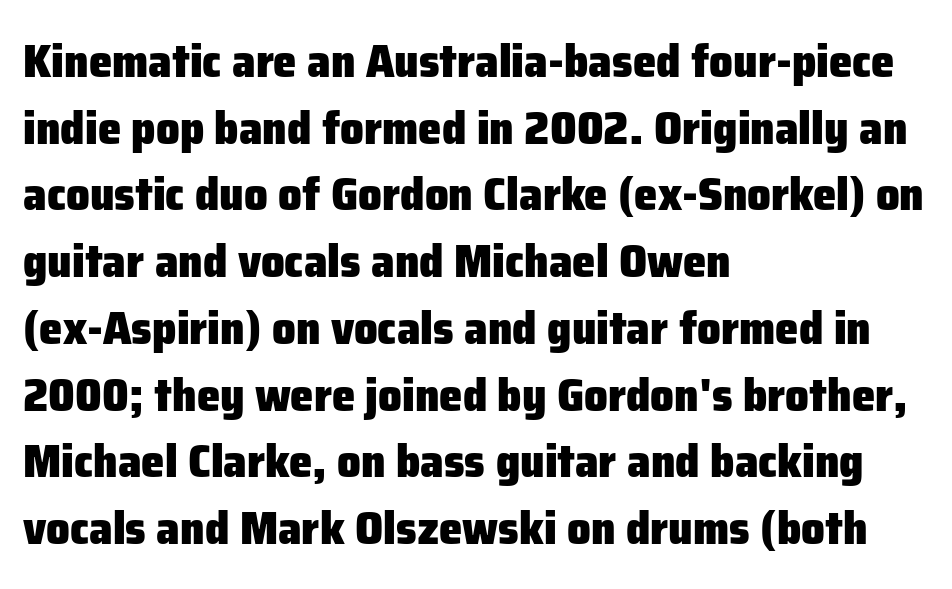
Upright lettering throughout. Bold? Absolutely — the strokes are thick and heavy. Unlike a traditional serif, this face leaves its strokes unadorned. The space between consecutive lines is moderate.
